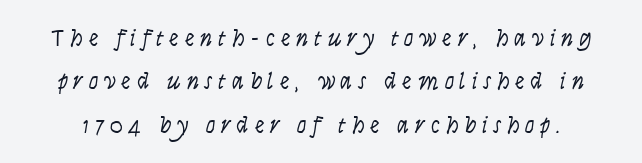
The image shows 24 px text type; set line spacing 1.81x, unusually wide letter spacing (+0.24 em), not underlined.
